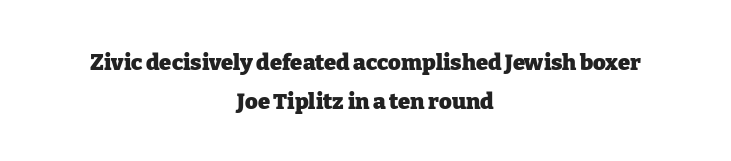
The image shows 22 px bold type, upright; set centered, line spacing 1.78x, normal letter spacing, not underlined.
